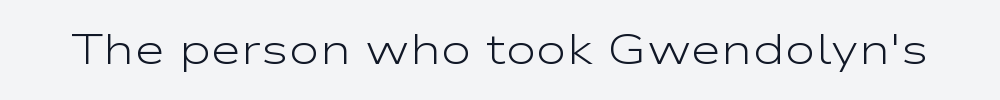
Q: Is the text bold? A: No.
Q: Is the text italic (slanted)? A: No, it is upright.
Q: Is the typeface a serif or a sans-serif typeface? A: Sans-serif.
Q: Is the text underlined? A: No.
Q: Is the spacing between letters normal or unusually wide? A: Normal.
Q: Width (condensed, normal, or wide)? A: Wide.
Q: Stroke contrast? A: Low.
Q: x-height? A: Medium.
Q: Monospaced? A: No.
